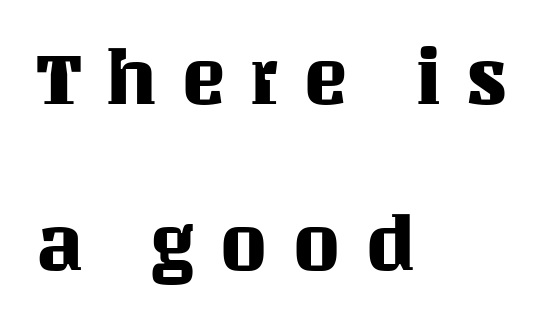
Looks like regular typesetting: each glyph gets only the width it needs. The tracking reads as deliberately expanded to a designer's eye. This rendering features lettering with no underline. One glance says open: line gaps are wider than usual. The text block is weighted toward the left margin, trailing off unevenly rightward. Nope, not italic — everything's standing straight.
